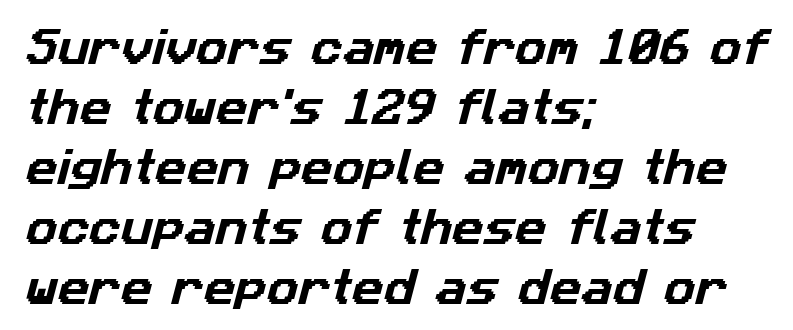
Leading: standard. Observe the absence of serifs on each vertical stroke in this sample. This rendering uses left alignment, leaving the right contour irregular. The passage shown is not underscored anywhere.
